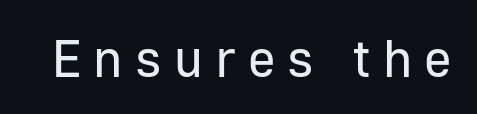
Q: Is the text bold? A: No.
Q: Is the text italic (slanted)? A: No, it is upright.
Q: Is the typeface a serif or a sans-serif typeface? A: Sans-serif.
Q: Is the text underlined? A: No.
Q: Is the spacing between letters normal or unusually wide? A: Unusually wide.
Q: Width (condensed, normal, or wide)? A: Normal.
Q: Stroke contrast? A: Low.
Q: x-height? A: Medium.
Q: Monospaced? A: No.
